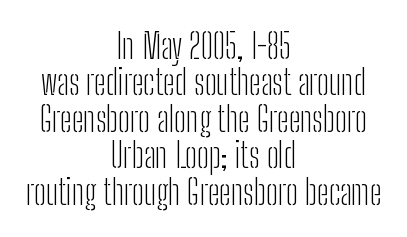
The passage shown is typed in a proportional face where columns would drift. Any mark beneath the type? The region is blank. The designer dialed line spacing down below the default. Words appear dense and cohesive because spacing is normal. Italic: no, the glyphs are upright roman. Horizontally, the lines are justified to the midpoint only.
